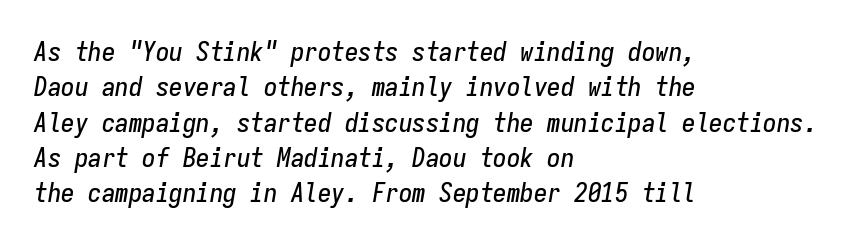
Q: Is the text italic (slanted)? A: Yes, it leans right by about 9 degrees.
Q: Is the text underlined? A: No.
Q: How is the paragraph aligned? A: Left-aligned.
Q: Is the spacing between letters normal or unusually wide? A: Normal.
Q: Is the spacing between lines tight, normal or loose? A: Normal.
